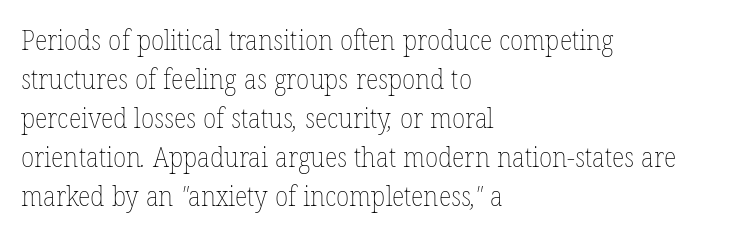
{"bold": "no", "underline": "no", "align": "left", "line_spacing": "normal", "line_spacing_ratio": 1.44, "letter_spacing": "normal", "letter_spacing_em": 0.0, "glyph_px": 27}
